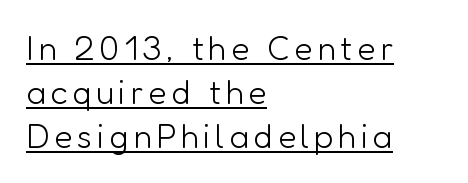
Examine the stroke ends and you'll find no serifs. Reading down the column, the eye jumps a familiar distance to each next line. Does the copy run flush right? No — it runs flush left. The rendered words wear a rule along their underside. No chunkiness to these letters — they're not bold.
